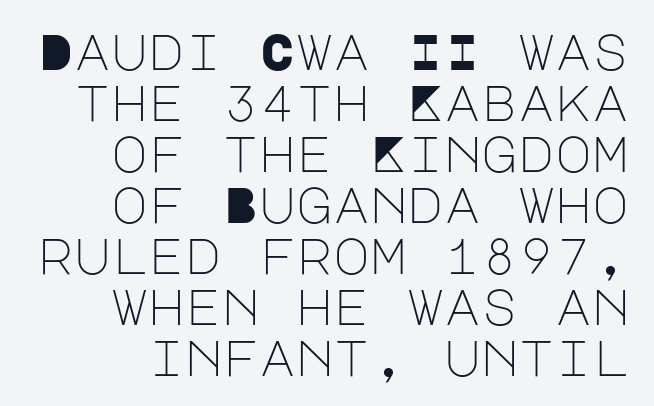
{"serif": "no", "italic": "no", "bold": "no", "weight": "light", "width": "normal", "stroke_contrast": "low", "x_height": "large", "underline": "no", "line_spacing": "tight", "line_spacing_ratio": 1.02, "letter_spacing": "normal", "letter_spacing_em": 0.0, "glyph_px": 50}
